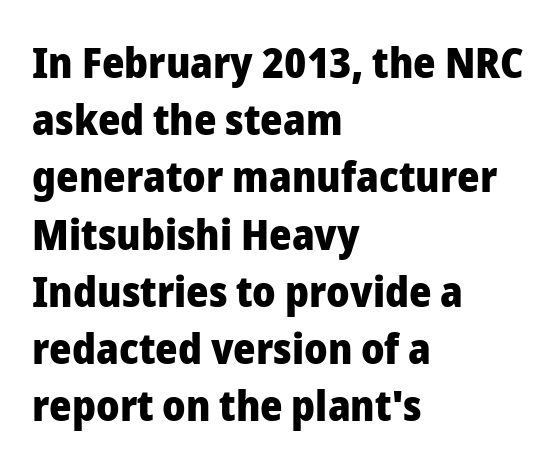
{"serif": "no", "italic": "no", "bold": "yes", "weight": "heavy", "width": "normal", "stroke_contrast": "low", "x_height": "medium", "monospaced": "no", "underline": "no", "align": "left", "line_spacing": "normal", "line_spacing_ratio": 1.33, "letter_spacing": "normal", "letter_spacing_em": 0.0, "glyph_px": 43}
